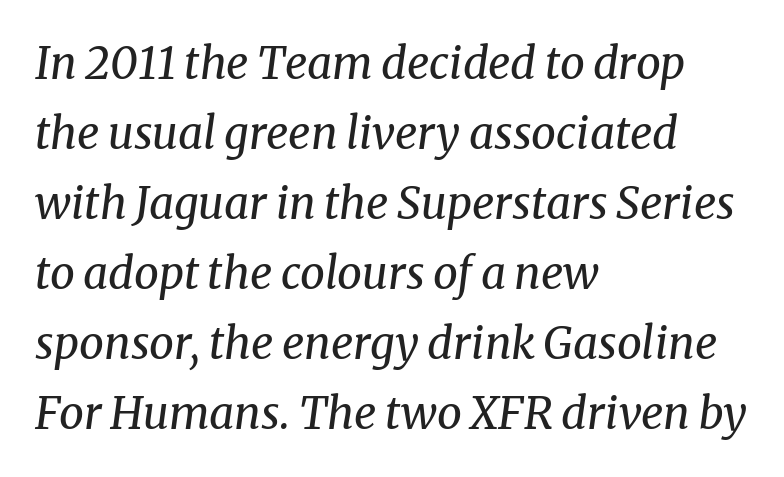
Character widths vary here, with narrow letters taking less room than wide ones. Each word holds together tightly as a unit, with standard inter-letter gaps. Descender tails drop into unmarked territory. Regarding serifs, this sample has them.
